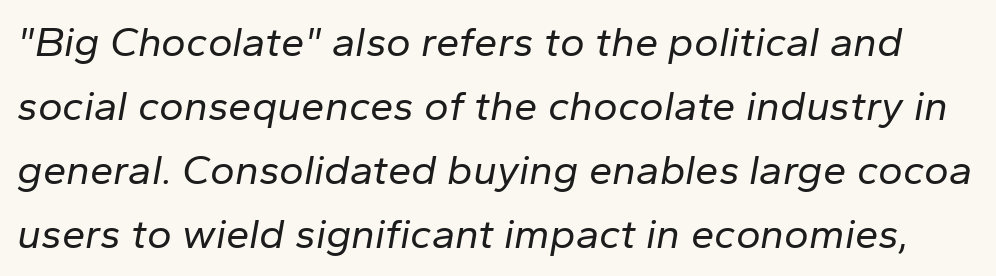
Compared with typical body copy, the letter spacing here is the same. The line-height multiplier appears to be the usual default. The letters are slanted; this is an italic face. Check the space under the baseline: it is left empty. Stroke thickness stays within the range of a standard reading face or lighter. Proportional: the letters do not fall into vertical columns.
